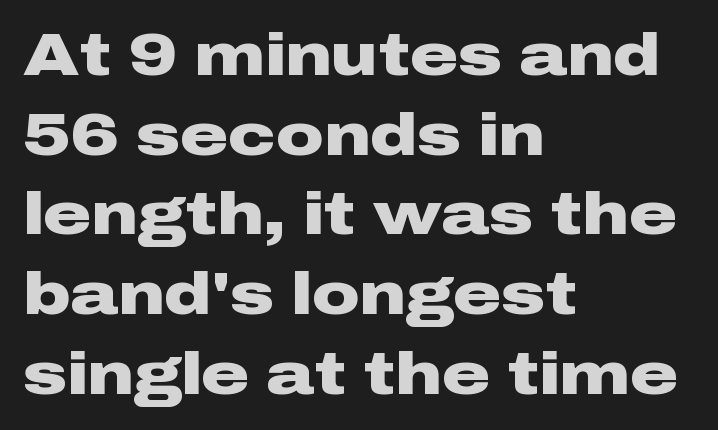
The image shows 59 px heavy, wide sans-serif type, upright; set left-aligned, normal line spacing (1.35x), normal letter spacing, not underlined; low stroke contrast and a medium x-height.
